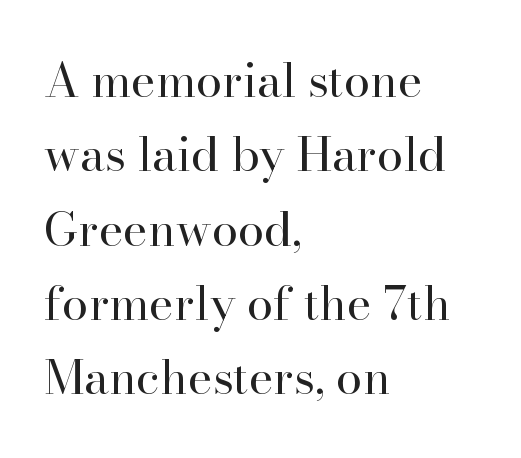
The rows are spaced the way most documents space them. Compared with a typical body face, this is equally light or lighter still. The passage shown has conventional tracking throughout. Yep, those are serifs on the letters.
